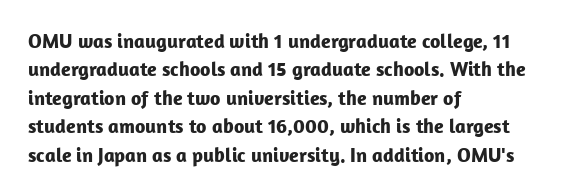
Has an underline been added? It has not. Here the glyphs are tracked normally, forming tight word shapes. Compared with typical paragraphs, the rows here are spaced about the same. The characters look thick and weighty, a clear bold.
